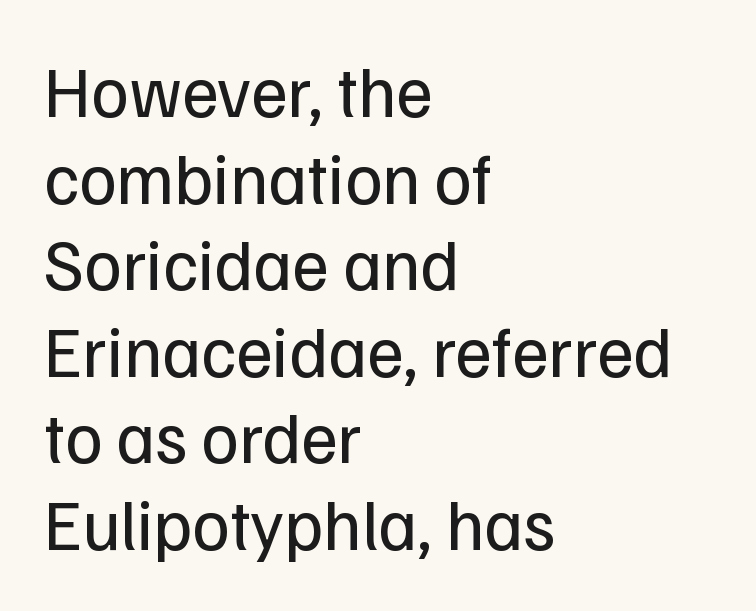
The image shows 71 px regular-weight sans-serif type, upright; set left-aligned, line spacing 1.22x, normal letter spacing, not underlined; low stroke contrast and a medium x-height.
